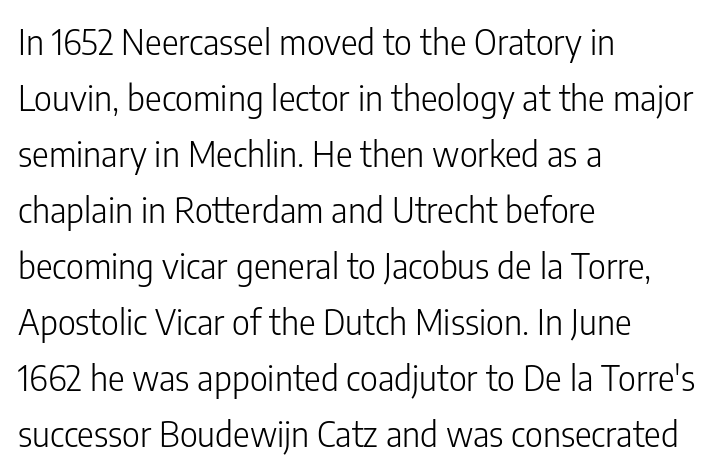
One-word summary of the alignment: left. A clean baseline with only descenders dipping below it. Inter-character spacing is left at the font's built-in metrics. Is there much room between lines? A standard amount, neither cramped nor airy. A typesetter would call this proportional, since set widths differ per character.
